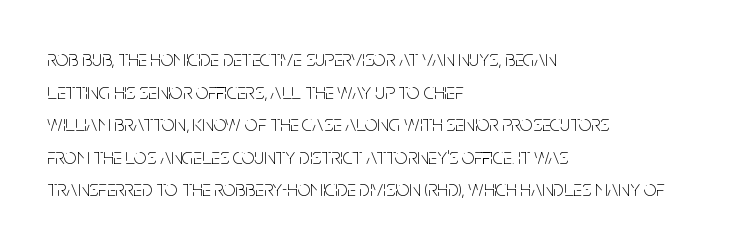
The image shows 22 px text type, upright; set left-aligned, normal line spacing (1.48x), normal letter spacing, not underlined.
